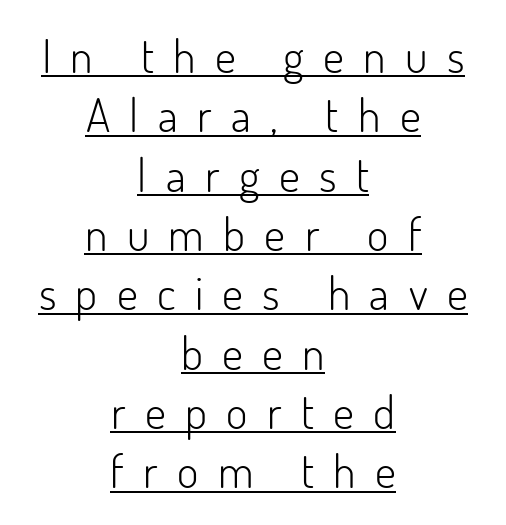
The lettering stays uniformly vertical, giving the passage a roman look. Casual observation: everything's sitting right in the middle. Weight: not bold — regular or lighter. Font category for this specimen: sans-serif.
